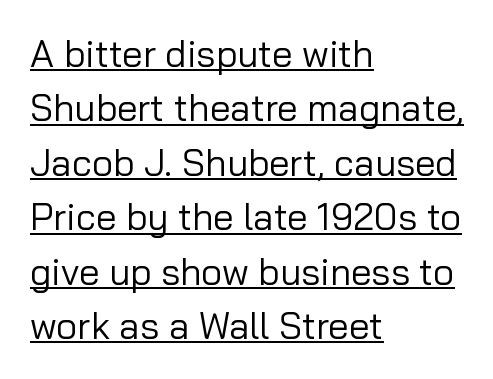
Check the space under the baseline: a stroke is drawn there. Typeset ragged right — the left edge is the straight one. This rendering employs a face without finishing strokes, i.e., a sans-serif. Italic: no, the glyphs are upright roman. On a weight scale, this lands at 450 or below.
